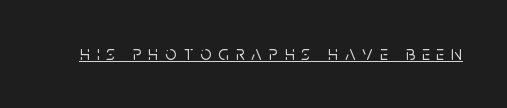
{"italic": "no", "underline": "yes", "letter_spacing": "wide", "letter_spacing_em": 0.34, "glyph_px": 20}
